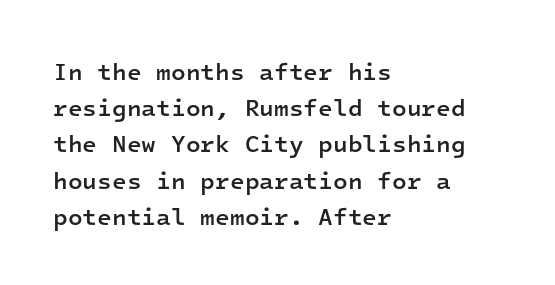
Quick note: not italic, upright. The baseline area is clear. Short and long lines alike share a common starting point at left. Students, observe: this is what conventionally led text looks like.
